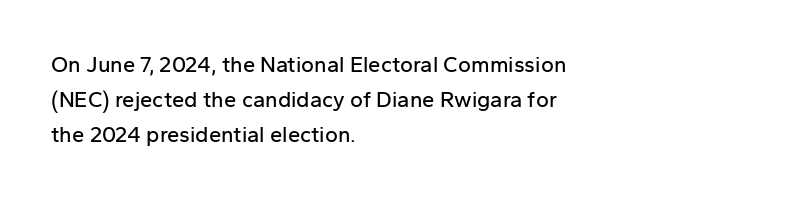
The image shows 22 px text type, upright; set left-aligned, normal line spacing (1.58x), normal letter spacing, not underlined.
